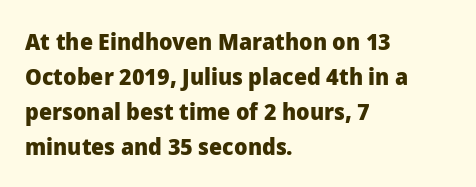
{"italic": "no", "bold": "yes", "underline": "no", "align": "left", "line_spacing": "normal", "line_spacing_ratio": 1.52, "letter_spacing": "normal", "letter_spacing_em": 0.0, "glyph_px": 23}
